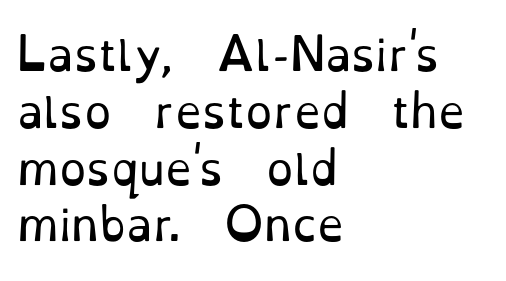
{"italic": "no", "bold": "no", "weight": "regular", "width": "normal", "stroke_contrast": "low", "x_height": "small", "monospaced": "no", "underline": "no", "align": "left", "line_spacing": "normal", "line_spacing_ratio": 1.32, "letter_spacing": "normal", "letter_spacing_em": 0.0, "glyph_px": 43}
